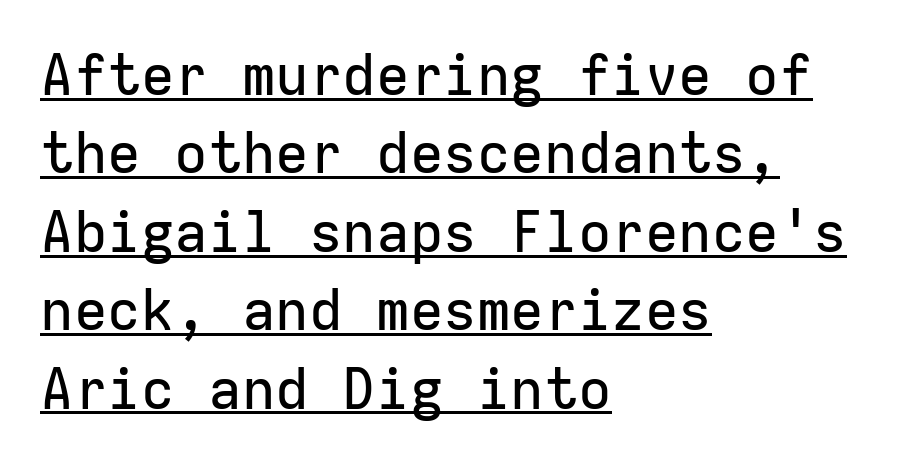
Each letter, wide or thin by design, is forced into the same width here. If you drew a ruler down the left edge, every line would touch it. You can see a thin bar hugging the bottom of the glyphs. This sample keeps an unexceptional amount of space between lines. A typesetter would label this face a sans. Does the lettering tilt? It doesn't — this is upright.
